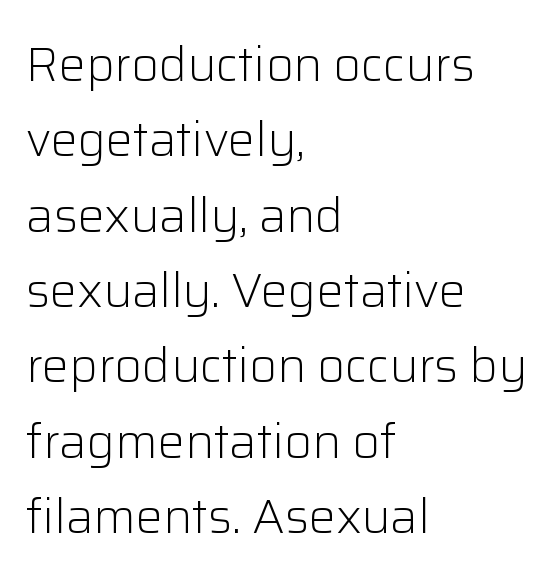
The passage shown stacks its lines at a standard gap. This rendering leaves character spacing at its baseline value. Just letters on the line, the space beneath them empty. A light-to-regular cut is what we see here.
